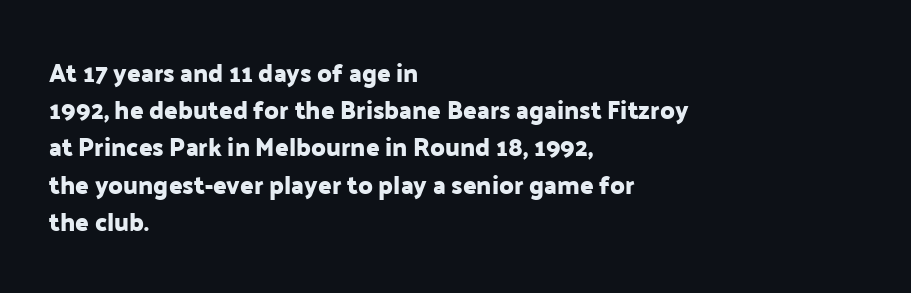
Designer's note — italics off, roman on. Compared with typical paragraphs, the rows here are spaced about the same. No word sits above an underline. Left-aligned paragraph, ragged on the right. This sample uses plain, unmodified letter spacing.
